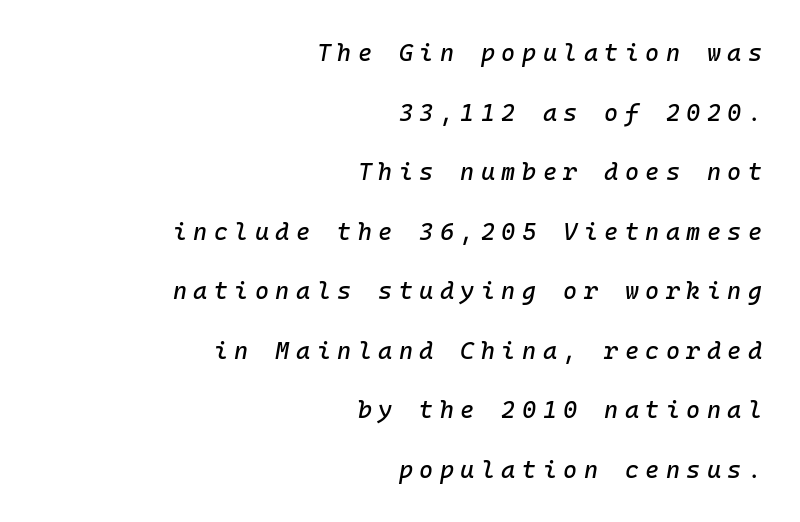
{"italic": "yes", "lean": "right", "slant_degrees": 10, "underline": "no", "align": "right", "line_spacing": "loose", "line_spacing_ratio": 2.48, "letter_spacing": "wide", "letter_spacing_em": 0.27, "glyph_px": 24}
